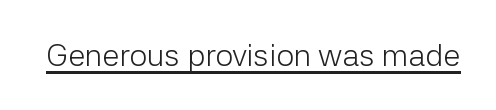
Does a line run under the words? Yes, clearly. Words appear dense and cohesive because spacing is normal. Note the varied advance widths — an 'i' is clearly narrower than an 'm'. No feet cap the strokes, marking this as sans-serif type.
